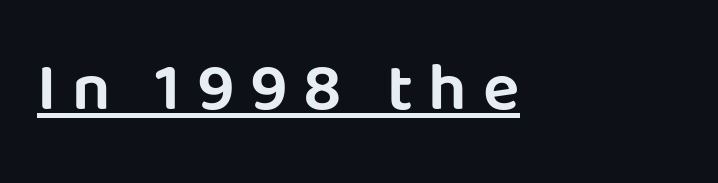
The image shows 68 px sans-serif type, upright; set left-aligned, unusually wide letter spacing (+0.23 em), underlined; low stroke contrast and a large x-height.
